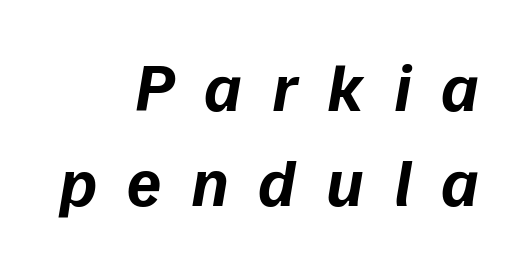
Q: Is the text bold? A: Yes.
Q: Is the typeface a serif or a sans-serif typeface? A: Sans-serif.
Q: Is the text underlined? A: No.
Q: How is the paragraph aligned? A: Right-aligned.
Q: Is the spacing between letters normal or unusually wide? A: Unusually wide.
Q: Is the spacing between lines tight, normal or loose? A: Normal.
Q: Width (condensed, normal, or wide)? A: Normal.
Q: Stroke contrast? A: Low.
Q: x-height? A: Medium.
Q: Monospaced? A: No.
